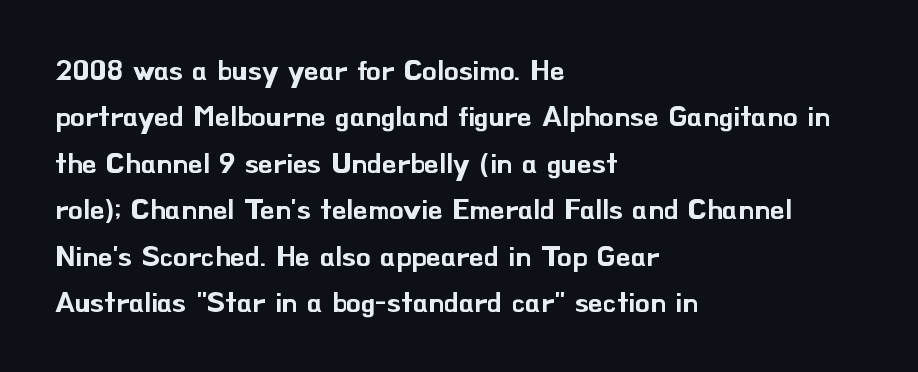
Q: Is the text italic (slanted)? A: No, it is upright.
Q: Is the typeface a serif or a sans-serif typeface? A: Sans-serif.
Q: Is the text underlined? A: No.
Q: How is the paragraph aligned? A: Left-aligned.
Q: Is the spacing between letters normal or unusually wide? A: Normal.
Q: Is the spacing between lines tight, normal or loose? A: Normal.
Q: Width (condensed, normal, or wide)? A: Normal.
Q: Stroke contrast? A: Low.
Q: x-height? A: Small.
Q: Monospaced? A: No.
